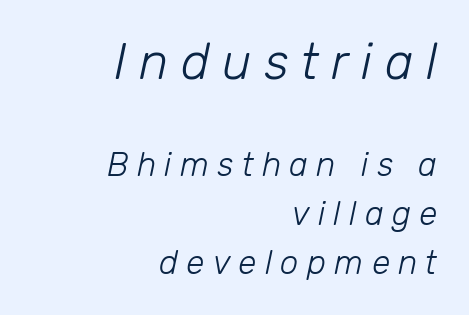
Q: Is the text bold? A: No.
Q: Is the text italic (slanted)? A: Yes, it leans right by about 12 degrees.
Q: Is the text underlined? A: No.
Q: How is the paragraph aligned? A: Right-aligned.
Q: Is the spacing between letters normal or unusually wide? A: Unusually wide.
Q: Is the spacing between lines tight, normal or loose? A: Normal.
Q: Which block of text is set in a larger size, the first (top) or the second (bottom)? A: The first (top) one.
Q: Width (condensed, normal, or wide)? A: Normal.
Q: Stroke contrast? A: Low.
Q: x-height? A: Medium.
Q: Monospaced? A: No.
